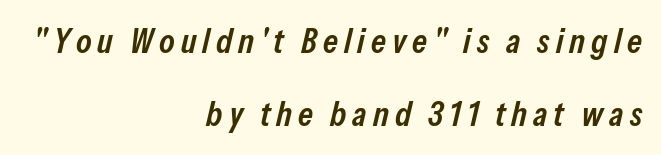
The image shows 35 px semibold, condensed type, italic (leaning right); set right-aligned, loose line spacing (2.09x), not underlined; low stroke contrast and a medium x-height.
